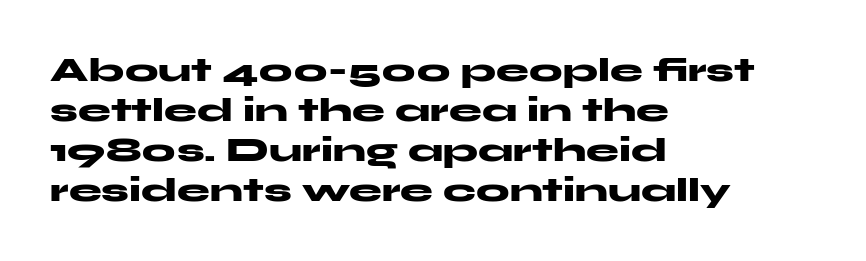
Q: Is the text bold? A: Yes.
Q: Is the text italic (slanted)? A: No, it is upright.
Q: Is the typeface a serif or a sans-serif typeface? A: Sans-serif.
Q: Is the text underlined? A: No.
Q: How is the paragraph aligned? A: Left-aligned.
Q: Is the spacing between letters normal or unusually wide? A: Normal.
Q: Width (condensed, normal, or wide)? A: Wide.
Q: Stroke contrast? A: Medium.
Q: x-height? A: Medium.
Q: Monospaced? A: No.
